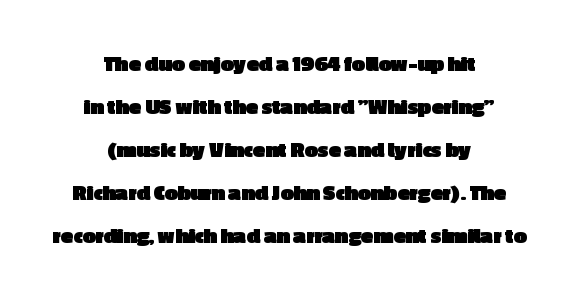
Q: Is the text bold? A: Yes.
Q: Is the text italic (slanted)? A: No, it is upright.
Q: Is the text underlined? A: No.
Q: How is the paragraph aligned? A: Centered.
Q: Is the spacing between letters normal or unusually wide? A: Normal.
